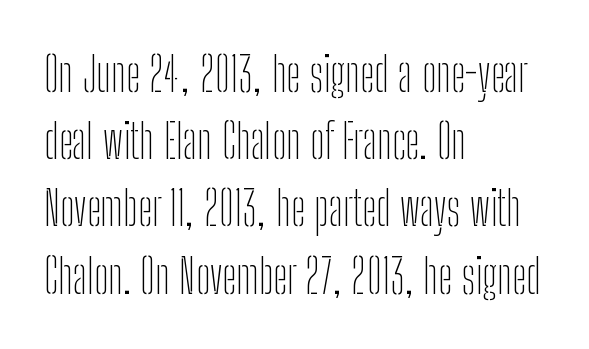
The image shows 48 px thin, condensed sans-serif type, upright; set left-aligned, normal line spacing (1.4x), normal letter spacing, not underlined; low stroke contrast and a medium x-height.
